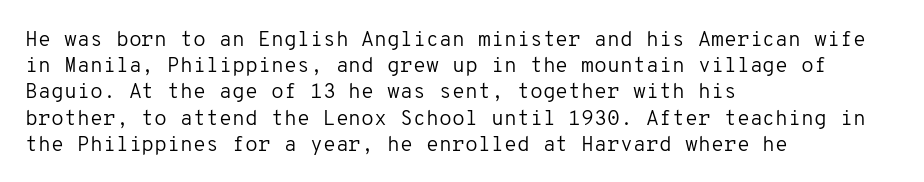
Q: Is the text bold? A: No.
Q: Is the text italic (slanted)? A: No, it is upright.
Q: Is the text underlined? A: No.
Q: How is the paragraph aligned? A: Left-aligned.
Q: Is the spacing between letters normal or unusually wide? A: Normal.
Q: Is the spacing between lines tight, normal or loose? A: Normal.
